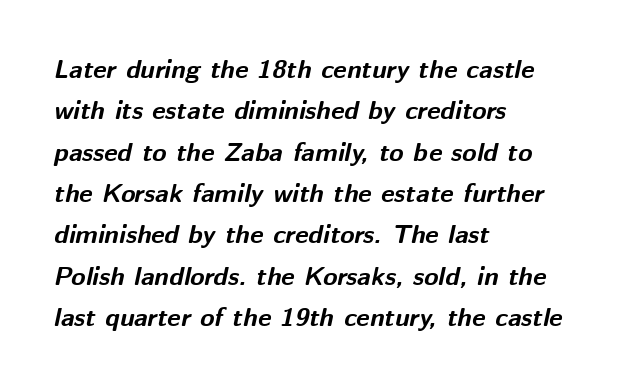
Q: Is the text bold? A: Yes.
Q: Is the text italic (slanted)? A: Yes, it leans right by about 12 degrees.
Q: Is the text underlined? A: No.
Q: How is the paragraph aligned? A: Left-aligned.
Q: Is the spacing between letters normal or unusually wide? A: Normal.
Q: Is the spacing between lines tight, normal or loose? A: Normal.
